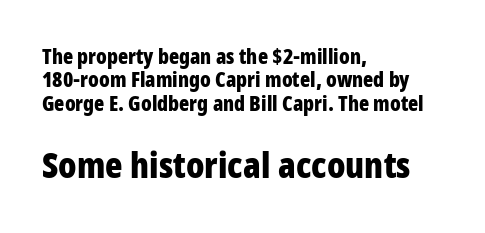
Q: Is the text bold? A: Yes.
Q: Is the text italic (slanted)? A: No, it is upright.
Q: Is the typeface a serif or a sans-serif typeface? A: Sans-serif.
Q: Is the text underlined? A: No.
Q: How is the paragraph aligned? A: Left-aligned.
Q: Is the spacing between letters normal or unusually wide? A: Normal.
Q: Is the spacing between lines tight, normal or loose? A: Tight.
Q: Which block of text is set in a larger size, the first (top) or the second (bottom)? A: The second (bottom) one.
Q: Width (condensed, normal, or wide)? A: Condensed.
Q: Stroke contrast? A: Low.
Q: x-height? A: Large.
Q: Monospaced? A: No.
